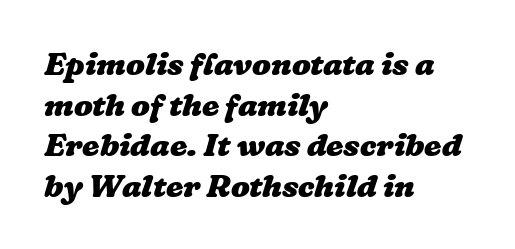
The image shows 31 px heavy, wide type; set left-aligned, normal line spacing (1.31x), normal letter spacing, not underlined; low stroke contrast and a medium x-height.
